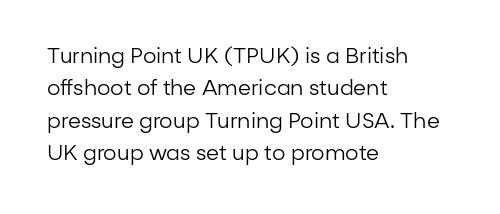
{"italic": "no", "bold": "no", "underline": "no", "align": "left", "line_spacing": "normal", "line_spacing_ratio": 1.54, "letter_spacing": "normal", "letter_spacing_em": 0.0, "glyph_px": 21}
